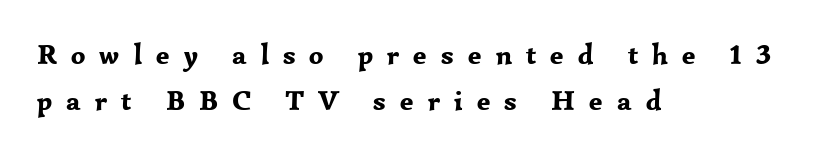
The image shows 28 px bold serif type, upright; set left-aligned, normal line spacing (1.63x), unusually wide letter spacing (+0.5 em), not underlined; low stroke contrast and a medium x-height.
